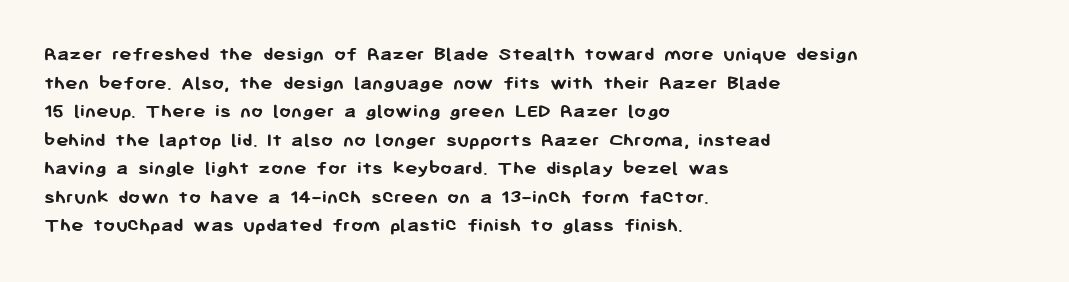
Q: Is the text bold? A: Yes.
Q: Is the text italic (slanted)? A: No, it is upright.
Q: Is the text underlined? A: No.
Q: How is the paragraph aligned? A: Left-aligned.
Q: Is the spacing between letters normal or unusually wide? A: Normal.
Q: Is the spacing between lines tight, normal or loose? A: Normal.
